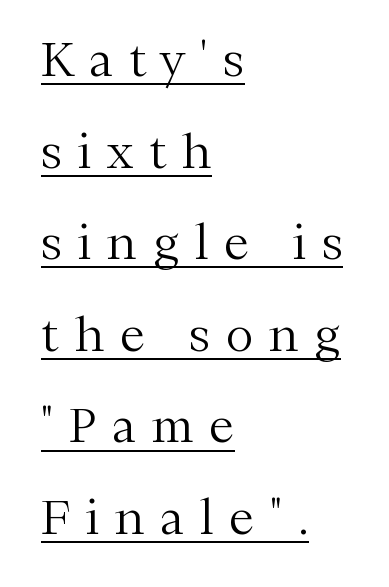
Q: Is the text bold? A: No.
Q: Is the text italic (slanted)? A: No, it is upright.
Q: Is the typeface a serif or a sans-serif typeface? A: Serif.
Q: Is the text underlined? A: Yes.
Q: How is the paragraph aligned? A: Left-aligned.
Q: Is the spacing between letters normal or unusually wide? A: Unusually wide.
Q: Is the spacing between lines tight, normal or loose? A: Loose.
Q: Width (condensed, normal, or wide)? A: Normal.
Q: Stroke contrast? A: Medium.
Q: x-height? A: Medium.
Q: Monospaced? A: No.
